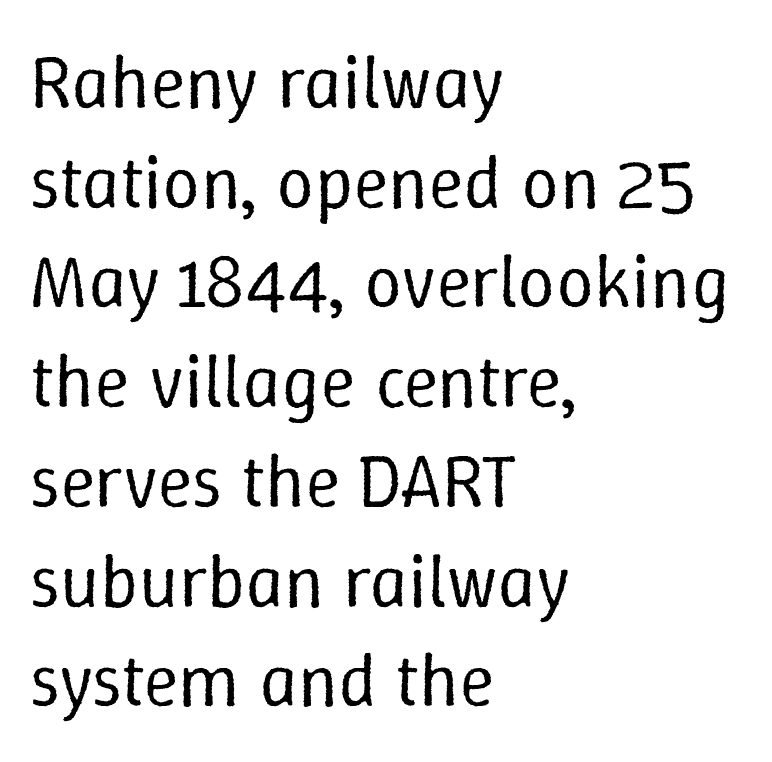
The image shows 75 px regular-weight type, upright; set left-aligned, normal line spacing (1.33x), normal letter spacing, not underlined; low stroke contrast and a medium x-height.
